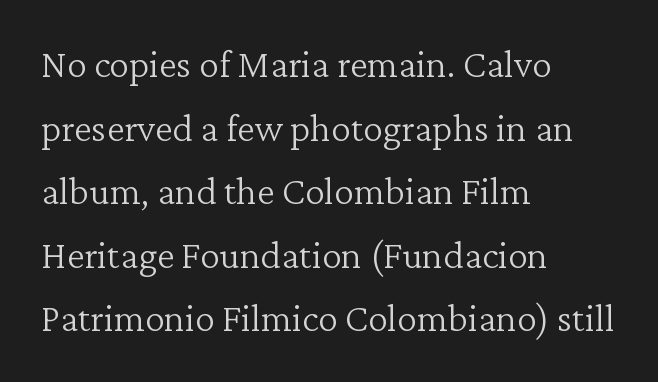
Q: Is the text bold? A: No.
Q: Is the text italic (slanted)? A: No, it is upright.
Q: Is the typeface a serif or a sans-serif typeface? A: Serif.
Q: Is the text underlined? A: No.
Q: How is the paragraph aligned? A: Left-aligned.
Q: Is the spacing between letters normal or unusually wide? A: Normal.
Q: Is the spacing between lines tight, normal or loose? A: Normal.
Q: Width (condensed, normal, or wide)? A: Normal.
Q: Stroke contrast? A: Low.
Q: x-height? A: Medium.
Q: Monospaced? A: No.
